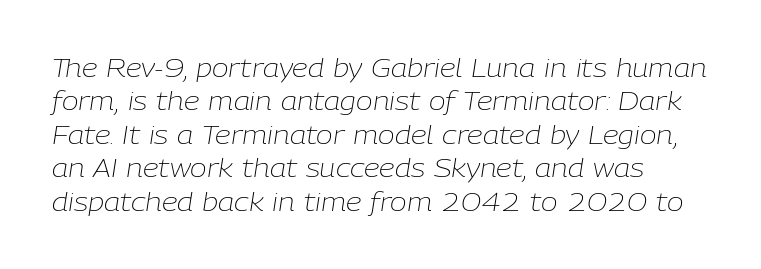
Is this a heavy cut? Hardly; it is regular or lighter. The glyphs are unaccompanied by any horizontal stroke below them. Short note: letters normally spaced. Vertically, the passage feels balanced, rows spaced as you'd expect. This is oblique type, the kind used for emphasis or titles.
